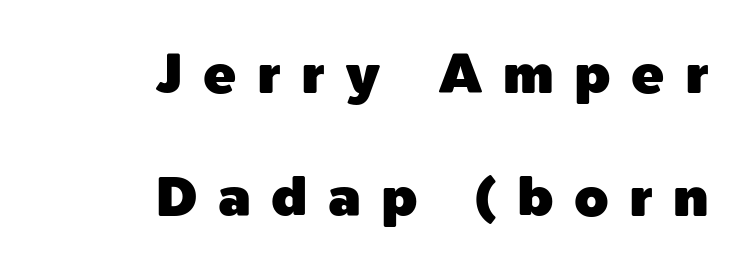
Q: Is the text italic (slanted)? A: No, it is upright.
Q: Is the typeface a serif or a sans-serif typeface? A: Sans-serif.
Q: Is the text underlined? A: No.
Q: How is the paragraph aligned? A: Right-aligned.
Q: Is the spacing between letters normal or unusually wide? A: Unusually wide.
Q: Is the spacing between lines tight, normal or loose? A: Loose.
Q: Width (condensed, normal, or wide)? A: Normal.
Q: x-height? A: Medium.
Q: Monospaced? A: No.
